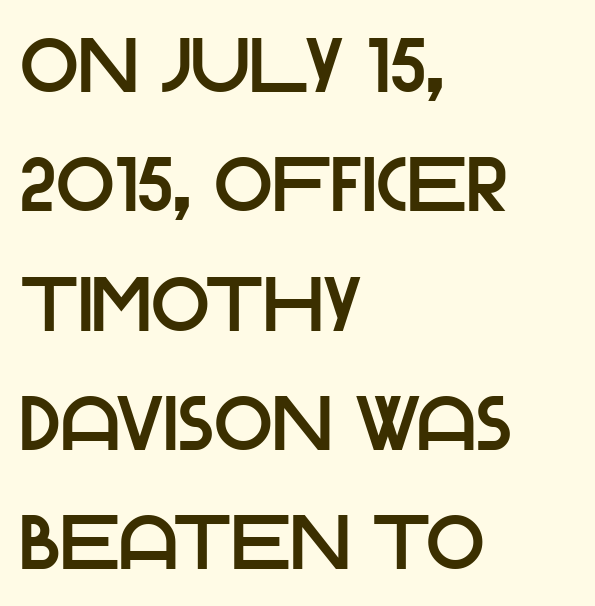
Proportional: the letters do not fall into vertical columns. Standard letterfit; no display-style spreading of the glyphs. No word sits above an underline. Posture: vertical.
